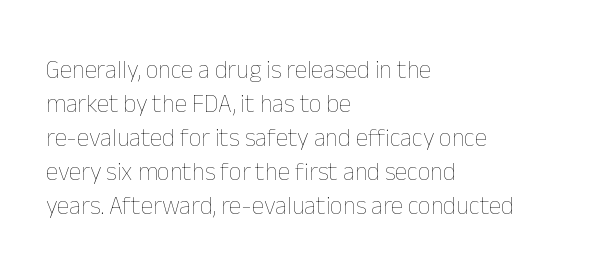
Q: Is the text bold? A: No.
Q: Is the text italic (slanted)? A: No, it is upright.
Q: Is the text underlined? A: No.
Q: How is the paragraph aligned? A: Left-aligned.
Q: Is the spacing between letters normal or unusually wide? A: Normal.
Q: Is the spacing between lines tight, normal or loose? A: Normal.
